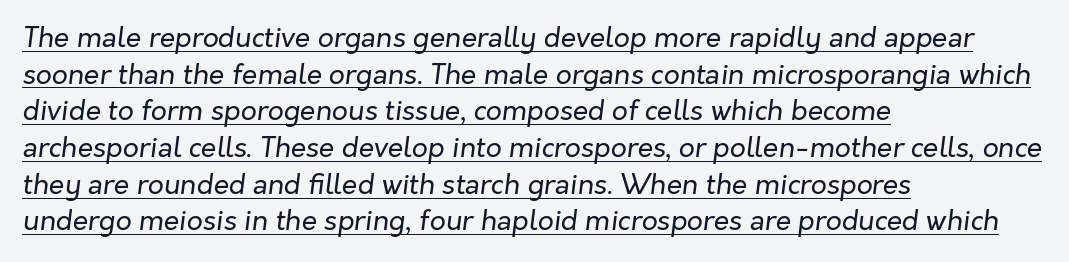
The image shows 28 px regular-weight type, italic (leaning right); set left-aligned, normal line spacing (1.31x), normal letter spacing, underlined; low stroke contrast and a medium x-height.
